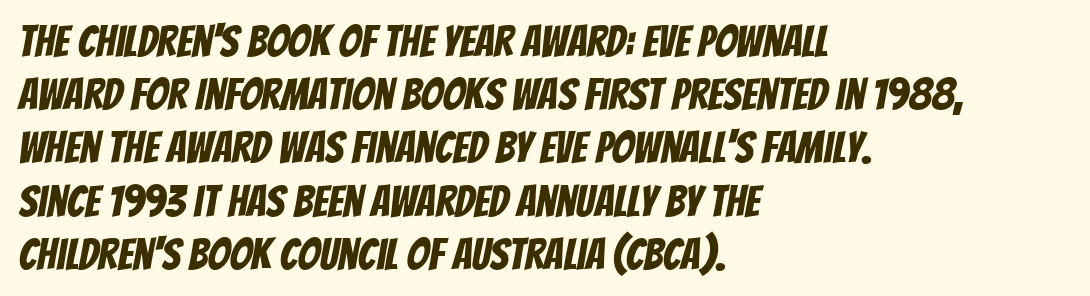
{"serif": "no", "width": "condensed", "stroke_contrast": "low", "x_height": "large", "monospaced": "no", "underline": "no", "align": "left", "line_spacing_ratio": 1.21, "letter_spacing": "normal", "letter_spacing_em": 0.0, "glyph_px": 44}
